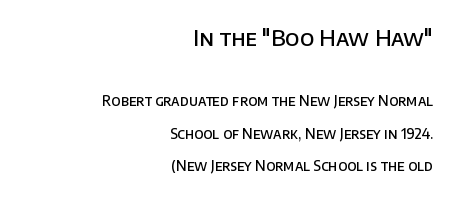
Q: Is the text bold? A: Semi-bold.
Q: Is the text italic (slanted)? A: No, it is upright.
Q: Is the text underlined? A: No.
Q: How is the paragraph aligned? A: Right-aligned.
Q: Is the spacing between letters normal or unusually wide? A: Normal.
Q: Is the spacing between lines tight, normal or loose? A: Loose.
Q: Which block of text is set in a larger size, the first (top) or the second (bottom)? A: The first (top) one.
